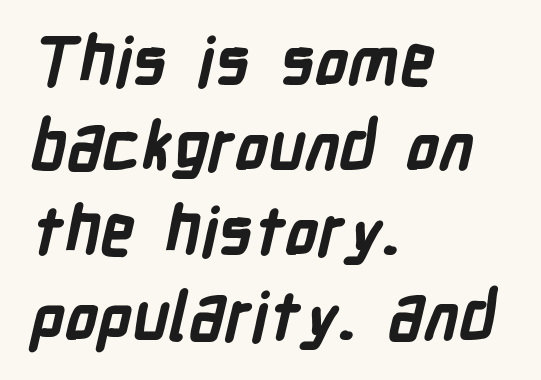
The image shows 67 px bold, condensed sans-serif type; set left-aligned, normal line spacing (1.27x), normal letter spacing, not underlined; low stroke contrast and a medium x-height.
